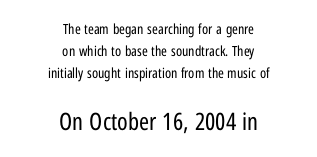
Horizontal alignment here is central, giving a formal, balanced look. Posture: straight, roman, zero tilt. Is there much room between lines? A standard amount, neither cramped nor airy. Scale increases going downward across the two blocks. Students, note that the glyphs here touch the page at normal intervals. Descender tails drop into unmarked territory.
